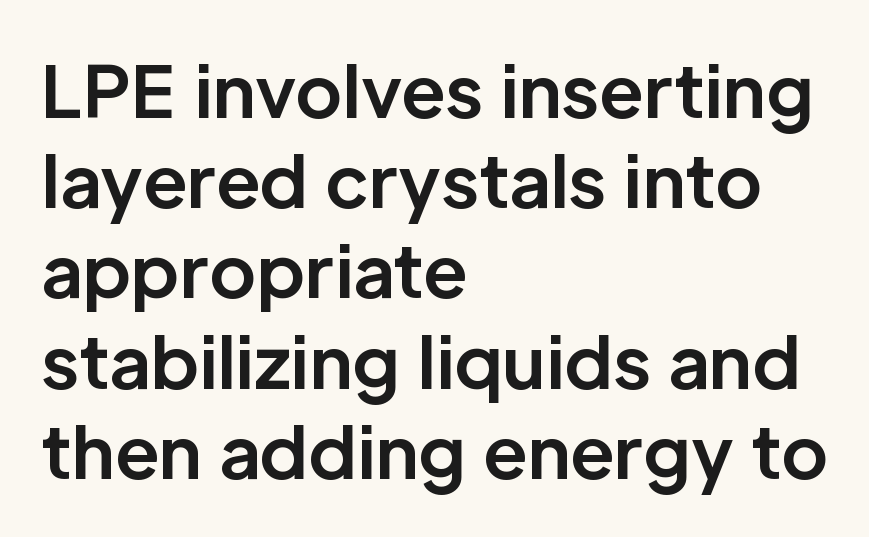
The image shows 71 px bold sans-serif type, upright; set left-aligned, normal line spacing (1.27x), normal letter spacing, not underlined; low stroke contrast and a medium x-height.
